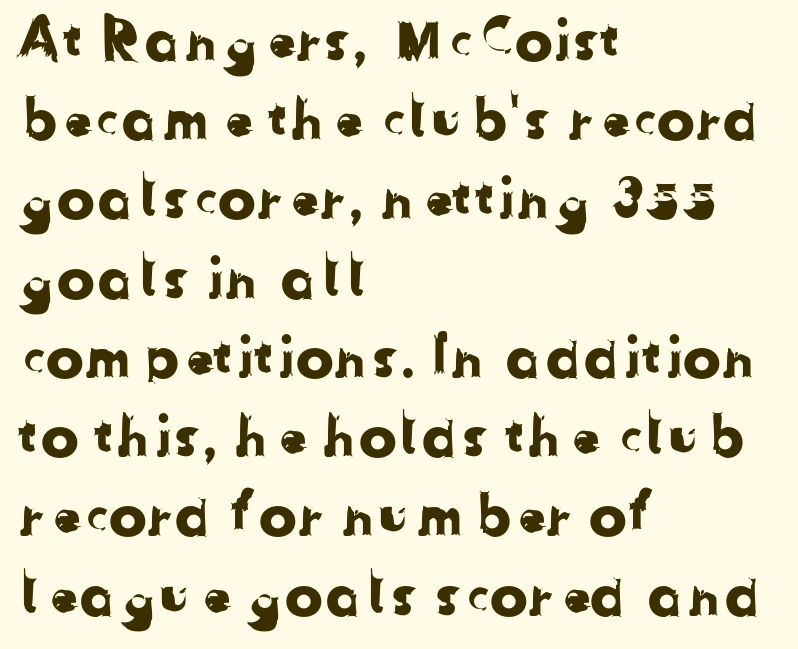
The image shows 57 px sans-serif type; set left-aligned, normal line spacing (1.39x), normal letter spacing, not underlined; low stroke contrast and a medium x-height.
